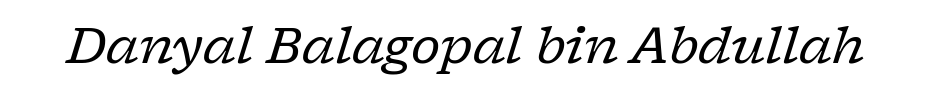
Classification — serif. Spacing between characters is what you'd get straight out of the box. Anything drawn beneath the words? Only blank space. The specimen reads as italic at a glance.
